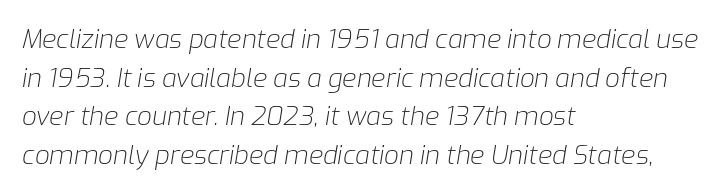
The image shows 26 px text type, italic (leaning right); set left-aligned, normal line spacing (1.49x), normal letter spacing, not underlined.
